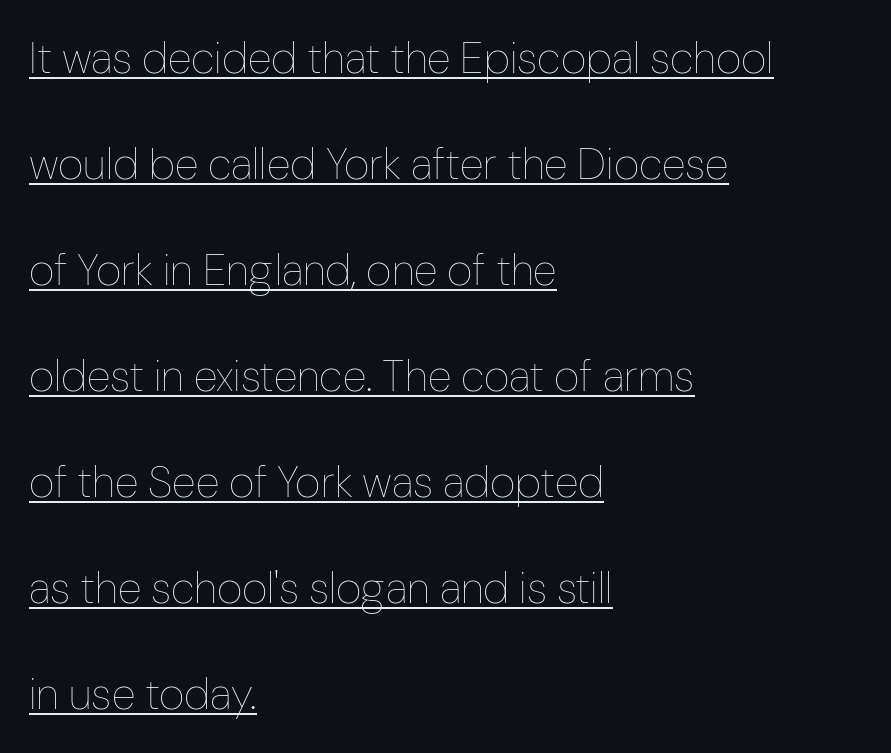
The rendering anchors every line to the left-hand side. Weight: in the light-to-regular range. Do the characters align in a grid? No, the font is proportional. Inter-character spacing is left at the font's built-in metrics. A typesetter would call this leading open, well beyond the default.
